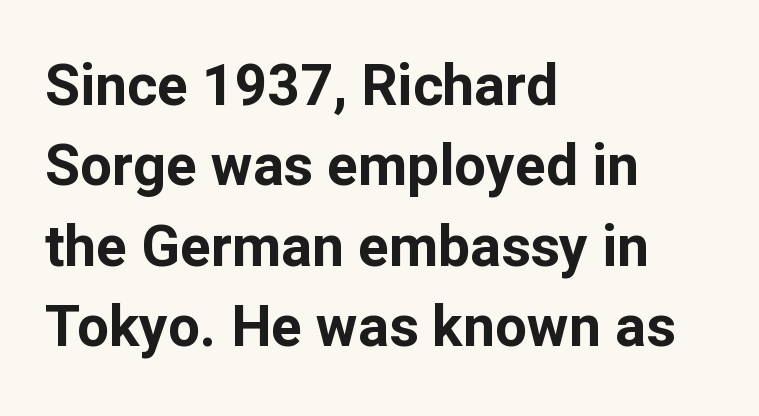
The space directly below the letters is spotless. Notice how thick the strokes are: this is what a full bold looks like. Serif or sans? Sans — the stroke terminals are bare. One-word summary of the alignment: left. A typesetter would call this proportional, since set widths differ per character. This sample uses plain, unmodified letter spacing.
